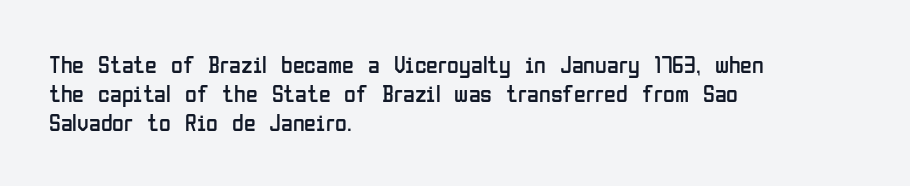
{"italic": "no", "bold": "no", "underline": "no", "align": "left", "line_spacing_ratio": 1.21, "letter_spacing": "normal", "letter_spacing_em": 0.0, "glyph_px": 24}
